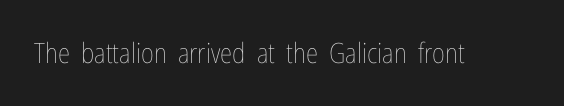
The image shows 28 px thin, condensed type, upright; set normal letter spacing, not underlined; low stroke contrast and a medium x-height.
